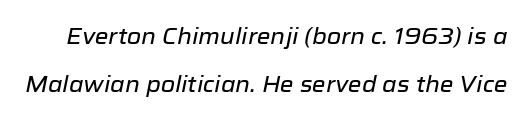
Q: Is the text italic (slanted)? A: Yes, it leans right by about 12 degrees.
Q: Is the text underlined? A: No.
Q: Is the spacing between letters normal or unusually wide? A: Normal.
Q: Is the spacing between lines tight, normal or loose? A: Loose.
